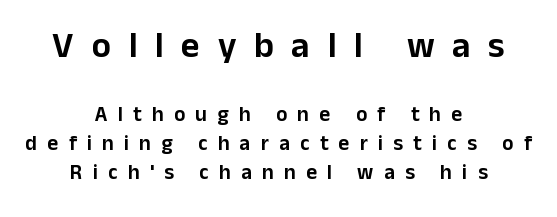
Q: Is the text italic (slanted)? A: No, it is upright.
Q: Is the typeface a serif or a sans-serif typeface? A: Sans-serif.
Q: Is the text underlined? A: No.
Q: How is the paragraph aligned? A: Centered.
Q: Is the spacing between letters normal or unusually wide? A: Unusually wide.
Q: Is the spacing between lines tight, normal or loose? A: Normal.
Q: Which block of text is set in a larger size, the first (top) or the second (bottom)? A: The first (top) one.
Q: Width (condensed, normal, or wide)? A: Normal.
Q: Stroke contrast? A: Low.
Q: x-height? A: Medium.
Q: Monospaced? A: No.
